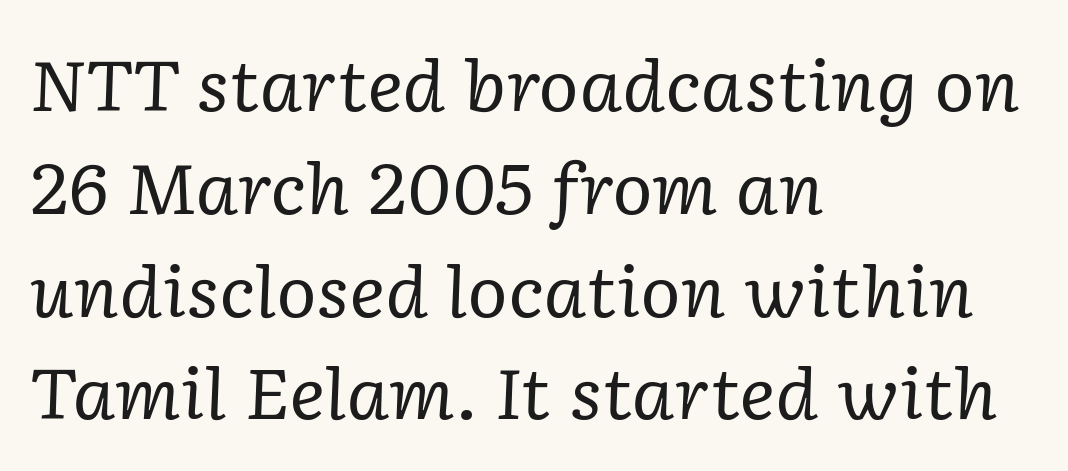
The rendering uses natural spacing where letterforms have individual widths. Little horizontal feet cap the strokes, marking this as serif type. Compared with a centered layout, this one pins lines to the left instead. Vertically, the passage feels balanced, rows spaced as you'd expect.
